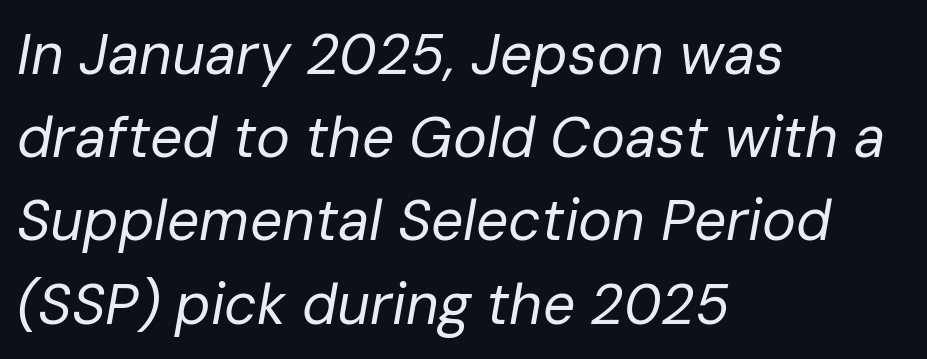
Q: Is the text bold? A: No.
Q: Is the text italic (slanted)? A: Yes, it leans right by about 10 degrees.
Q: Is the text underlined? A: No.
Q: How is the paragraph aligned? A: Left-aligned.
Q: Is the spacing between letters normal or unusually wide? A: Normal.
Q: Is the spacing between lines tight, normal or loose? A: Normal.
Q: Width (condensed, normal, or wide)? A: Normal.
Q: Stroke contrast? A: Low.
Q: x-height? A: Medium.
Q: Monospaced? A: No.
